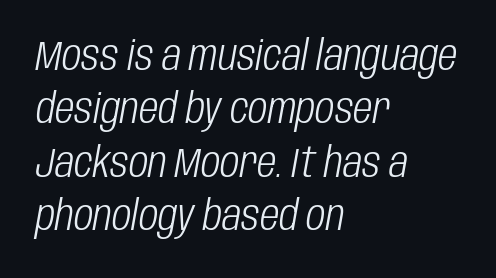
Q: Is the text bold? A: No.
Q: Is the text italic (slanted)? A: Yes, it leans right by about 10 degrees.
Q: Is the text underlined? A: No.
Q: How is the paragraph aligned? A: Left-aligned.
Q: Is the spacing between letters normal or unusually wide? A: Normal.
Q: Is the spacing between lines tight, normal or loose? A: Normal.
Q: Width (condensed, normal, or wide)? A: Condensed.
Q: Stroke contrast? A: Low.
Q: x-height? A: Large.
Q: Monospaced? A: No.
